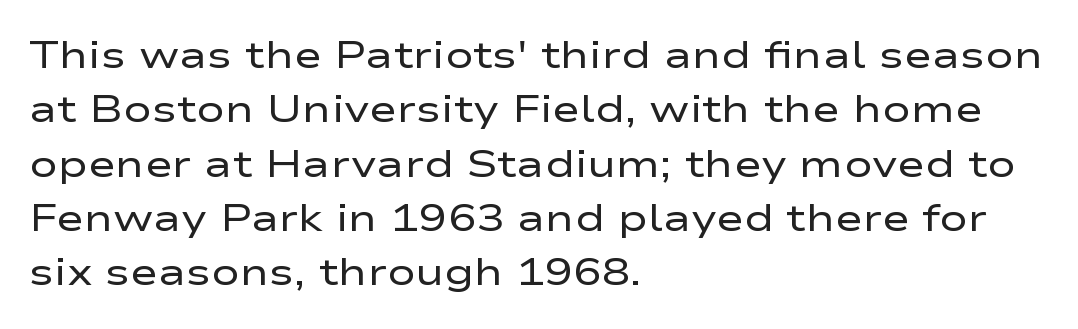
Q: Is the text bold? A: No.
Q: Is the text italic (slanted)? A: No, it is upright.
Q: Is the typeface a serif or a sans-serif typeface? A: Sans-serif.
Q: Is the text underlined? A: No.
Q: How is the paragraph aligned? A: Left-aligned.
Q: Is the spacing between letters normal or unusually wide? A: Normal.
Q: Is the spacing between lines tight, normal or loose? A: Normal.
Q: Width (condensed, normal, or wide)? A: Wide.
Q: Stroke contrast? A: Low.
Q: x-height? A: Medium.
Q: Monospaced? A: No.
